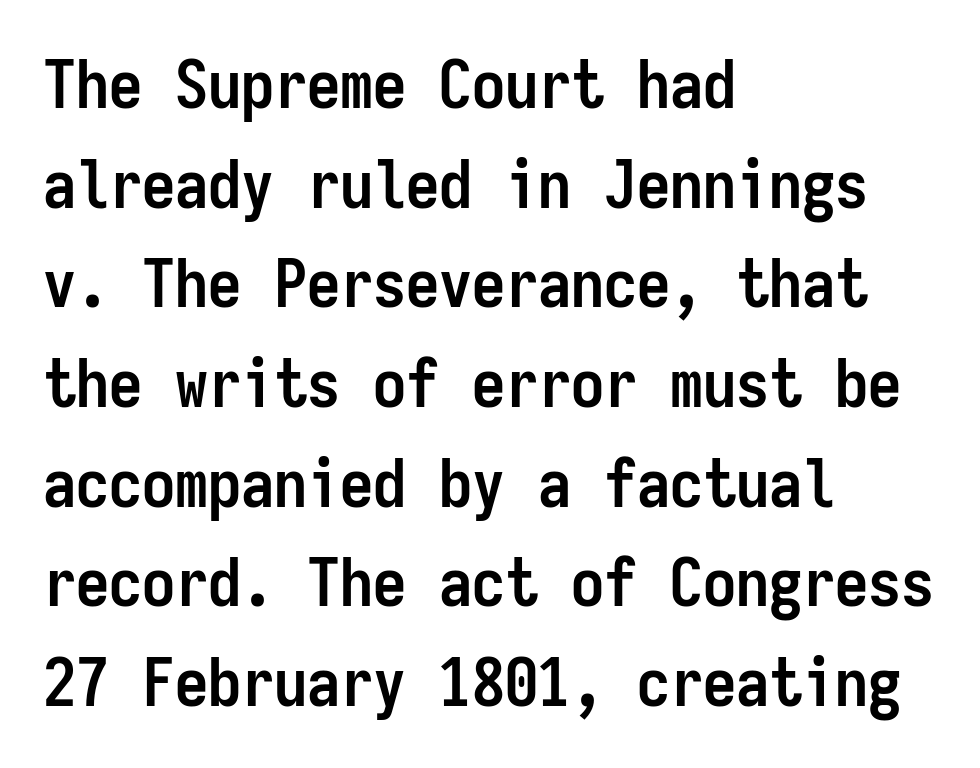
{"serif": "no", "italic": "no", "bold": "yes", "weight": "semibold", "width": "condensed", "stroke_contrast": "low", "x_height": "medium", "monospaced": "yes", "underline": "no", "align": "left", "line_spacing": "normal", "line_spacing_ratio": 1.51, "letter_spacing": "normal", "letter_spacing_em": 0.0, "glyph_px": 66}
